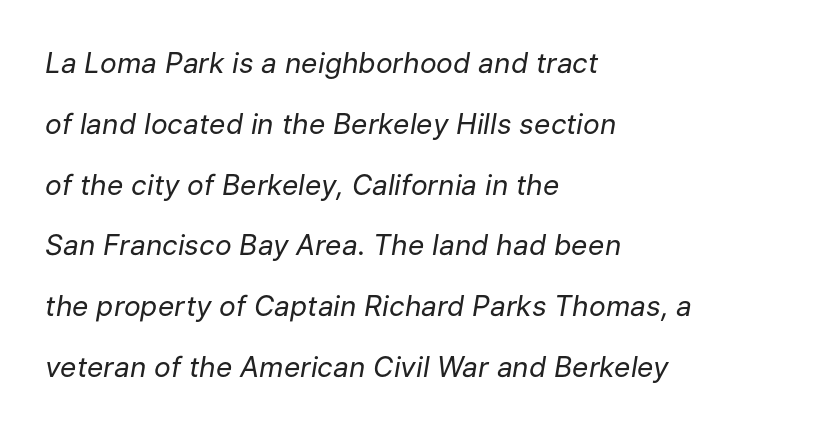
If you measured baseline to baseline, you'd find a long distance. Each row of text sits above clean, open space. This sample uses an oblique cut, with every glyph tilted off the vertical. Caption: standard tracking, unaltered.
